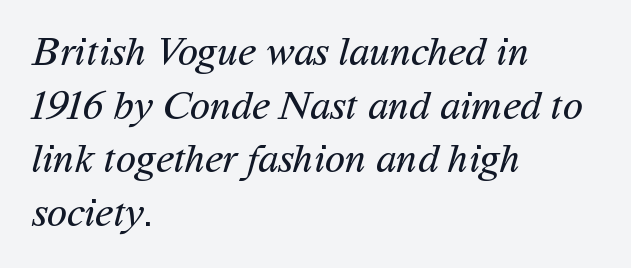
Regarding serifs, this sample does without them. The typesetting does not lean heavy: it is not bold. Default kerning and tracking; the words read as compact shapes. Whoever set this chose a conventional vertical rhythm. The lines are quadded left. Honestly, there is no underline to notice here at all.
